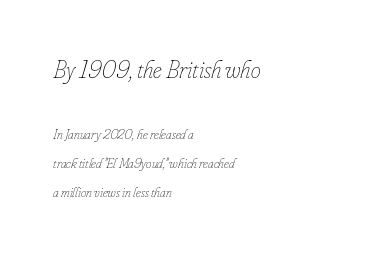
Q: Is the text bold? A: No.
Q: Is the text italic (slanted)? A: Yes, it leans right by about 16 degrees.
Q: Is the text underlined? A: No.
Q: How is the paragraph aligned? A: Left-aligned.
Q: Is the spacing between letters normal or unusually wide? A: Normal.
Q: Is the spacing between lines tight, normal or loose? A: Loose.
Q: Which block of text is set in a larger size, the first (top) or the second (bottom)? A: The first (top) one.
